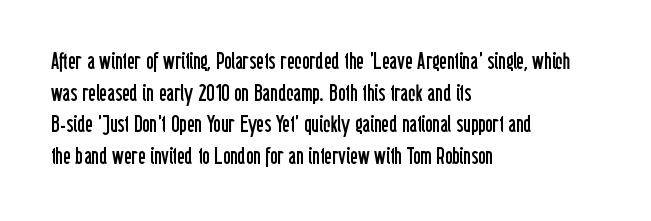
{"italic": "no", "bold": "no", "underline": "no", "align": "left", "line_spacing": "normal", "line_spacing_ratio": 1.37, "letter_spacing": "normal", "letter_spacing_em": 0.0, "glyph_px": 23}
